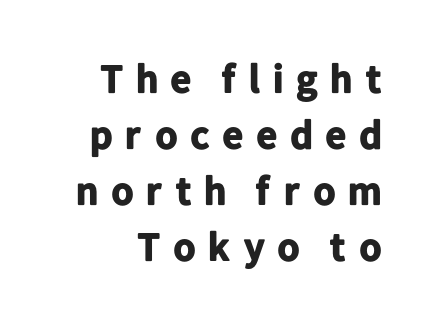
Here the glyphs are tracked loosely, breaking word shapes into spaced letters. Anything drawn beneath the words? Only blank space. Nothing sits at the stroke ends, so this counts as sans-serif. Varying glyph widths throughout — classic text-font behaviour. Style check: upright.
